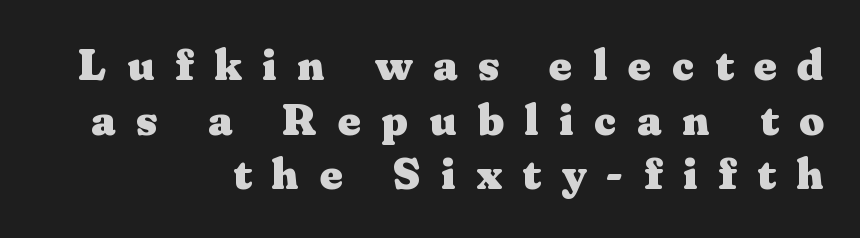
The image shows 44 px heavy, wide serif type, upright; set right-aligned, line spacing 1.24x, unusually wide letter spacing (+0.47 em), not underlined; medium stroke contrast and a medium x-height.
